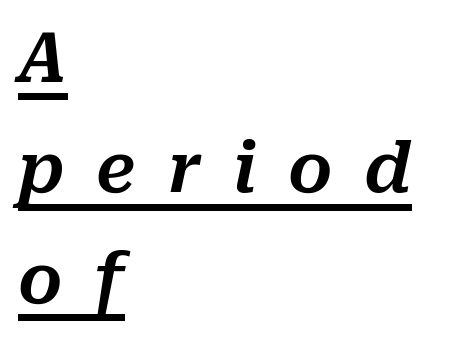
{"italic": "yes", "lean": "right", "slant_degrees": 10, "width": "normal", "stroke_contrast": "medium", "x_height": "medium", "monospaced": "no", "underline": "yes", "align": "left", "line_spacing": "normal", "line_spacing_ratio": 1.6, "letter_spacing": "wide", "letter_spacing_em": 0.46, "glyph_px": 69}
